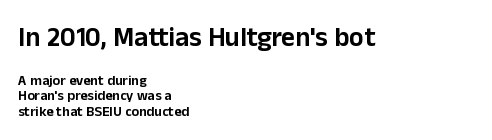
Q: Is the text italic (slanted)? A: No, it is upright.
Q: Is the text underlined? A: No.
Q: How is the paragraph aligned? A: Left-aligned.
Q: Is the spacing between letters normal or unusually wide? A: Normal.
Q: Is the spacing between lines tight, normal or loose? A: Tight.
Q: Which block of text is set in a larger size, the first (top) or the second (bottom)? A: The first (top) one.
